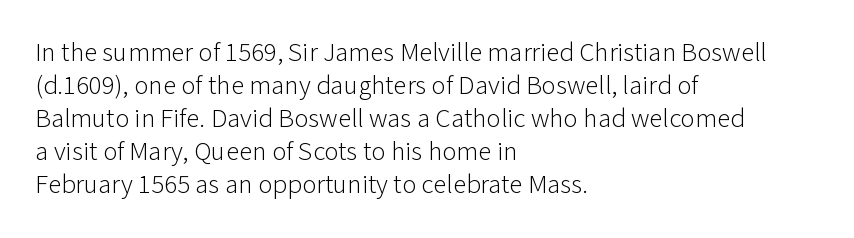
{"italic": "no", "bold": "no", "underline": "no", "align": "left", "line_spacing_ratio": 1.22, "letter_spacing": "normal", "letter_spacing_em": 0.0, "glyph_px": 27}
